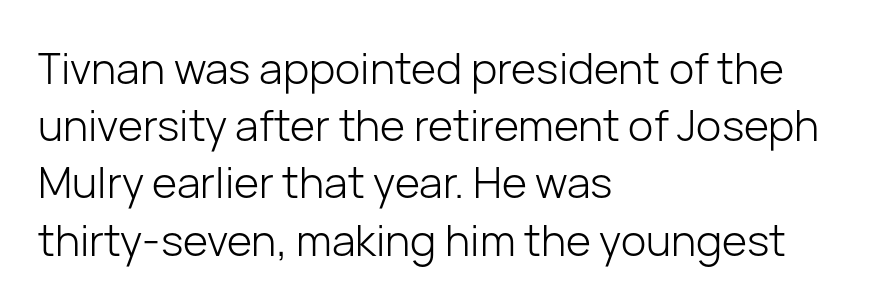
The designer went with a sans here, leaving each stem footless. A student would call this left alignment; a typographer would say flush left, rag right. Lines of text with bare space underneath. Every character sits straight up, as roman type does. Compared with a typical body face, this is equally light or lighter still. Evenly set lines give the paragraph a standard silhouette.
